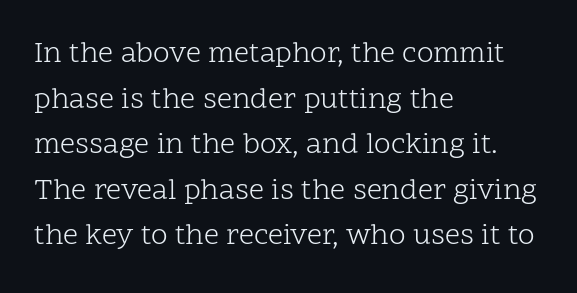
Q: Is the text bold? A: No.
Q: Is the text italic (slanted)? A: No, it is upright.
Q: Is the typeface a serif or a sans-serif typeface? A: Serif.
Q: Is the text underlined? A: No.
Q: How is the paragraph aligned? A: Left-aligned.
Q: Is the spacing between letters normal or unusually wide? A: Normal.
Q: Is the spacing between lines tight, normal or loose? A: Normal.
Q: Width (condensed, normal, or wide)? A: Normal.
Q: Stroke contrast? A: Low.
Q: x-height? A: Medium.
Q: Monospaced? A: No.
